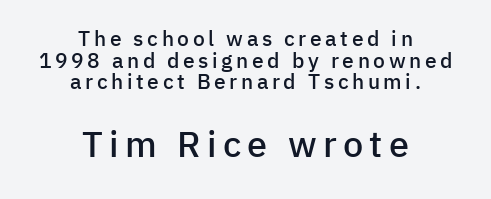
Q: Is the text bold? A: Semi-bold.
Q: Is the text italic (slanted)? A: No, it is upright.
Q: Is the typeface a serif or a sans-serif typeface? A: Sans-serif.
Q: Is the text underlined? A: No.
Q: How is the paragraph aligned? A: Centered.
Q: Is the spacing between lines tight, normal or loose? A: Tight.
Q: Which block of text is set in a larger size, the first (top) or the second (bottom)? A: The second (bottom) one.
Q: Width (condensed, normal, or wide)? A: Normal.
Q: Stroke contrast? A: Low.
Q: x-height? A: Medium.
Q: Monospaced? A: No.
